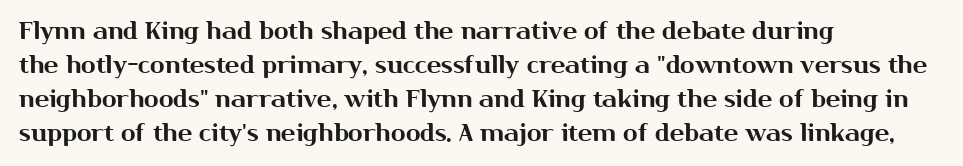
Q: Is the text italic (slanted)? A: No, it is upright.
Q: Is the text underlined? A: No.
Q: How is the paragraph aligned? A: Left-aligned.
Q: Is the spacing between letters normal or unusually wide? A: Normal.
Q: Is the spacing between lines tight, normal or loose? A: Normal.
